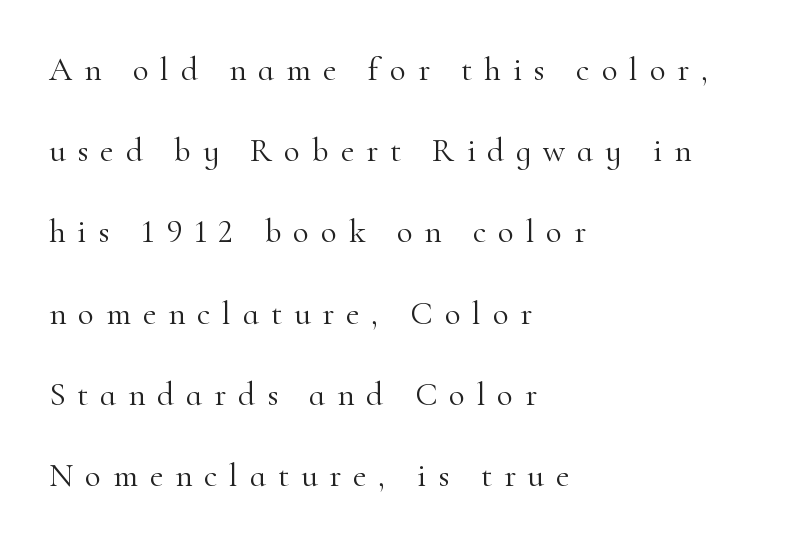
The image shows 33 px light serif type, upright; set left-aligned, loose line spacing (2.46x), unusually wide letter spacing (+0.36 em), not underlined; high stroke contrast and a small x-height.
